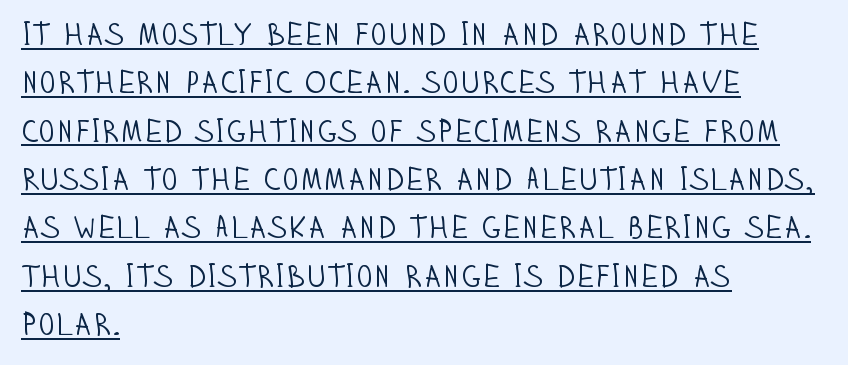
The compositor pushed each line to the left boundary. This sample carries an underscore along the baseline area. Type style note: lacks serifs. How are the letters spaced? Ordinarily, with no added tracking. In terms of leading, this rendering sits right in the middle.
